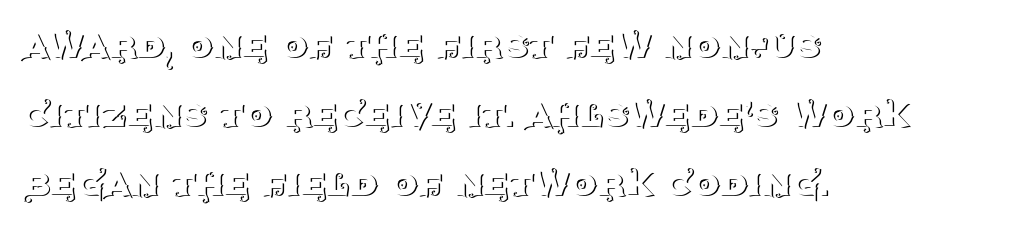
{"serif": "yes", "italic": "no", "bold": "no", "weight": "thin", "width": "normal", "stroke_contrast": "medium", "x_height": "large", "monospaced": "no", "underline": "no", "align": "left", "line_spacing": "normal", "line_spacing_ratio": 1.57, "letter_spacing": "normal", "letter_spacing_em": 0.0, "glyph_px": 44}
